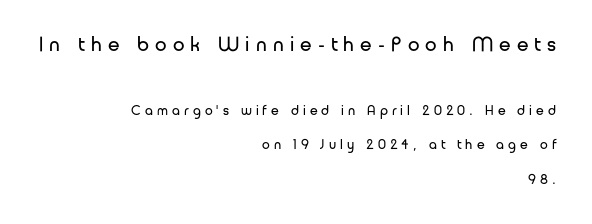
The image shows 21 px text type, upright; set right-aligned, loose line spacing (2.47x), unusually wide letter spacing (+0.29 em), not underlined; the first (top) block is 1.5x larger.
